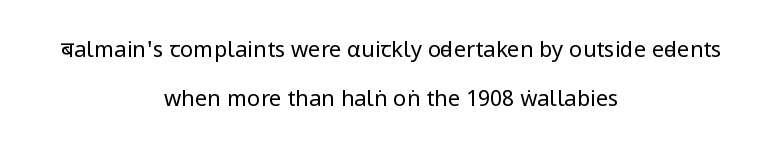
{"italic": "no", "bold": "no", "underline": "no", "align": "center", "line_spacing": "loose", "line_spacing_ratio": 2.25, "letter_spacing": "normal", "letter_spacing_em": 0.0, "glyph_px": 22}
